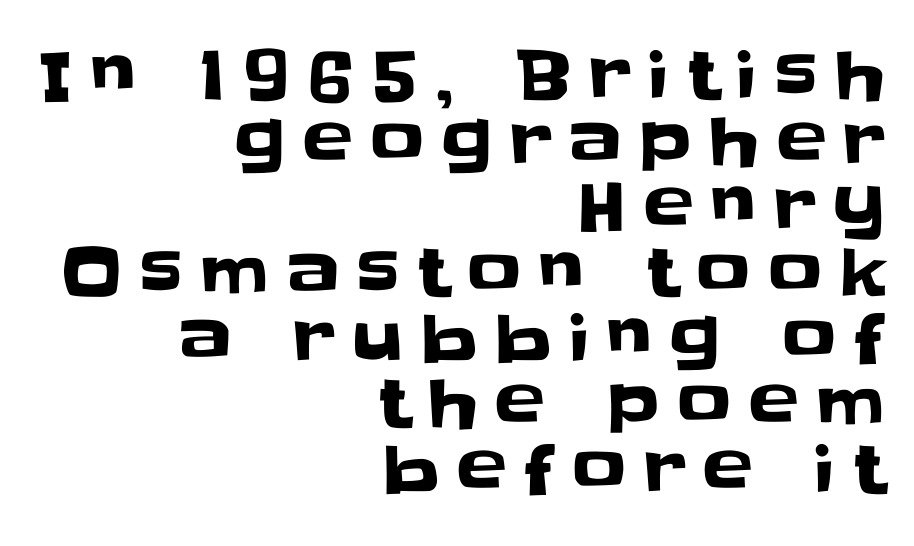
Q: Is the text italic (slanted)? A: No, it is upright.
Q: Is the typeface a serif or a sans-serif typeface? A: Sans-serif.
Q: Is the text underlined? A: No.
Q: How is the paragraph aligned? A: Right-aligned.
Q: Is the spacing between letters normal or unusually wide? A: Unusually wide.
Q: Is the spacing between lines tight, normal or loose? A: Tight.
Q: Width (condensed, normal, or wide)? A: Normal.
Q: Stroke contrast? A: Low.
Q: x-height? A: Large.
Q: Monospaced? A: No.
